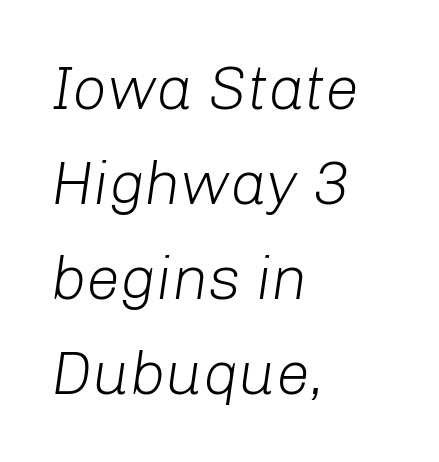
Q: Is the text bold? A: No.
Q: Is the text italic (slanted)? A: Yes, it leans right by about 8 degrees.
Q: Is the text underlined? A: No.
Q: How is the paragraph aligned? A: Left-aligned.
Q: Is the spacing between letters normal or unusually wide? A: Normal.
Q: Is the spacing between lines tight, normal or loose? A: Normal.
Q: Width (condensed, normal, or wide)? A: Normal.
Q: Stroke contrast? A: Low.
Q: x-height? A: Medium.
Q: Monospaced? A: No.
